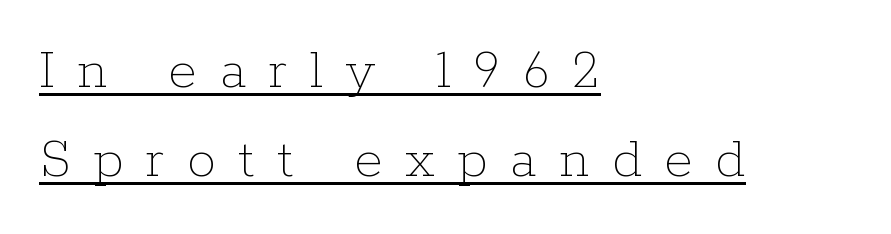
{"italic": "no", "bold": "no", "weight": "thin", "width": "normal", "stroke_contrast": "low", "x_height": "medium", "monospaced": "no", "underline": "yes", "align": "left", "line_spacing": "normal", "line_spacing_ratio": 1.53, "letter_spacing": "wide", "letter_spacing_em": 0.39, "glyph_px": 58}
